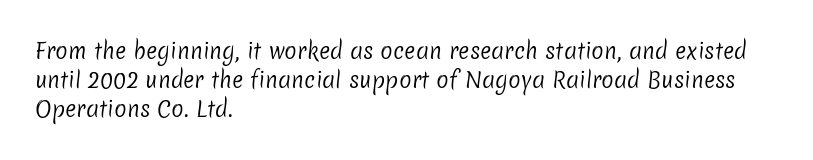
Q: Is the text bold? A: No.
Q: Is the text underlined? A: No.
Q: How is the paragraph aligned? A: Left-aligned.
Q: Is the spacing between letters normal or unusually wide? A: Normal.
Q: Is the spacing between lines tight, normal or loose? A: Normal.
